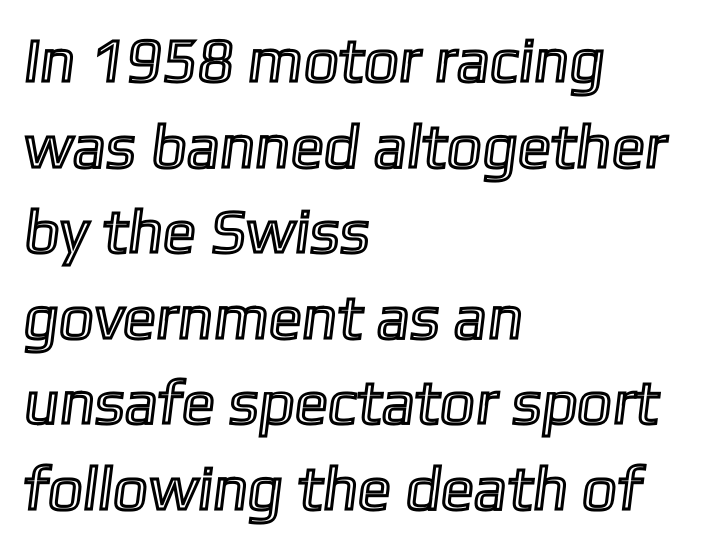
Q: Is the text underlined? A: No.
Q: How is the paragraph aligned? A: Left-aligned.
Q: Is the spacing between letters normal or unusually wide? A: Normal.
Q: Is the spacing between lines tight, normal or loose? A: Normal.
Q: Width (condensed, normal, or wide)? A: Normal.
Q: x-height? A: Medium.
Q: Monospaced? A: No.
